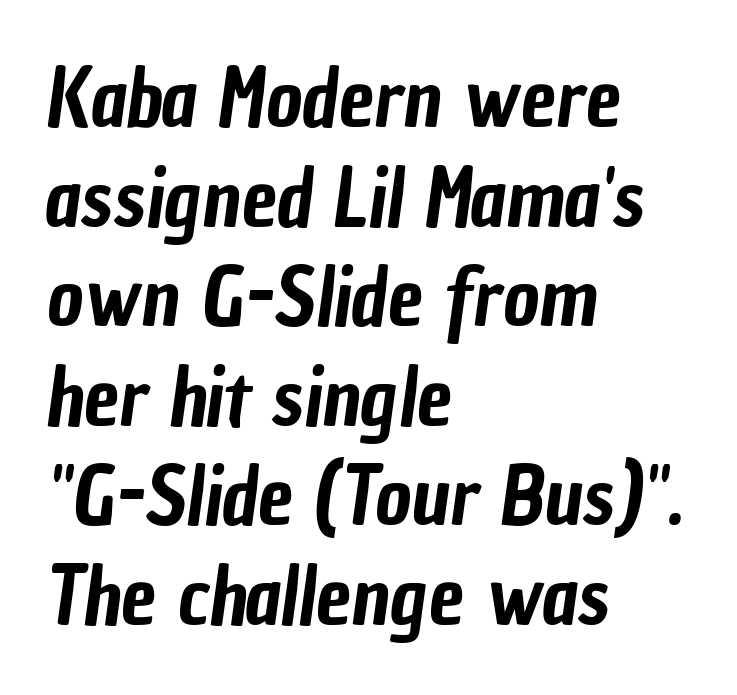
Q: Is the typeface a serif or a sans-serif typeface? A: Sans-serif.
Q: Is the text underlined? A: No.
Q: How is the paragraph aligned? A: Left-aligned.
Q: Is the spacing between letters normal or unusually wide? A: Normal.
Q: Is the spacing between lines tight, normal or loose? A: Normal.
Q: Width (condensed, normal, or wide)? A: Condensed.
Q: Stroke contrast? A: Low.
Q: x-height? A: Medium.
Q: Monospaced? A: No.
